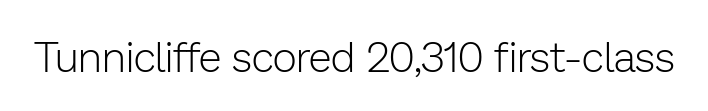
Descender tails drop into unmarked territory. The typeface chosen for these lines omits serifs. This is not heavy type; no bold has been used. Observe the ordinary spacing: letters are neighbours, not strangers. Tall strokes in this sample are plumb rather than angled.
